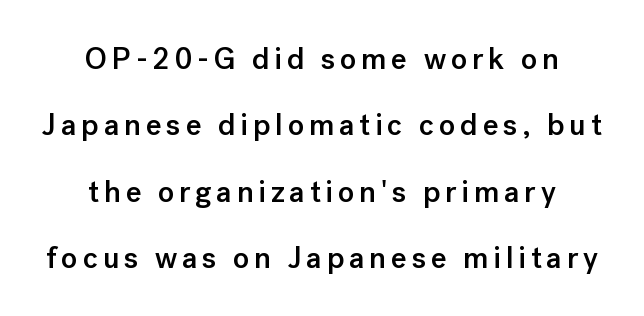
{"serif": "no", "italic": "no", "bold": "semi", "weight": "semibold", "width": "normal", "stroke_contrast": "low", "x_height": "medium", "monospaced": "no", "underline": "no", "align": "center", "line_spacing": "loose", "line_spacing_ratio": 2.21, "glyph_px": 30}
